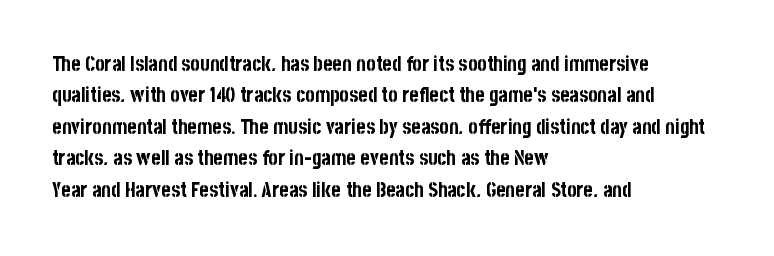
{"italic": "no", "bold": "yes", "underline": "no", "align": "left", "line_spacing": "normal", "line_spacing_ratio": 1.57, "letter_spacing": "normal", "letter_spacing_em": 0.0, "glyph_px": 20}
